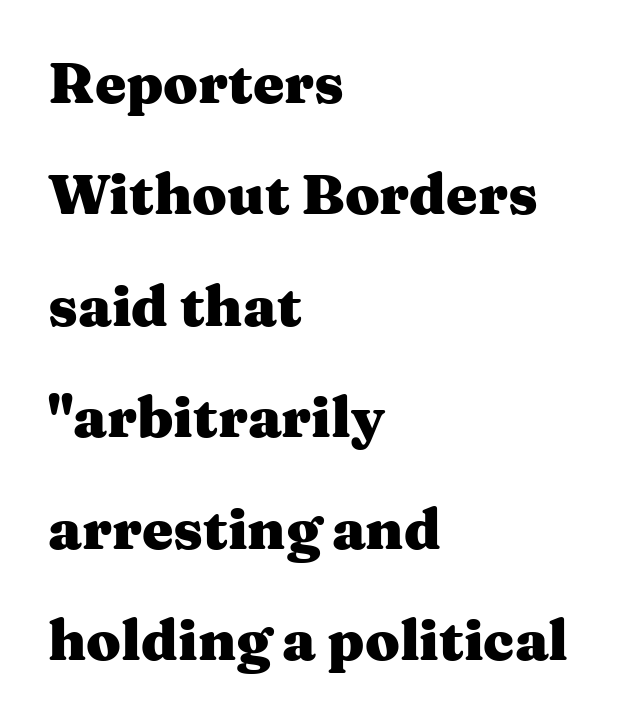
The image shows 56 px heavy, wide serif type, upright; set left-aligned, loose line spacing (1.99x), normal letter spacing, not underlined; medium stroke contrast and a medium x-height.
